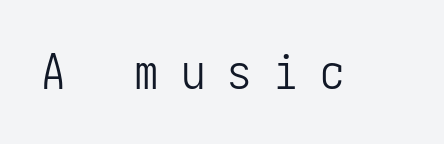
Q: Is the text bold? A: No.
Q: Is the text italic (slanted)? A: No, it is upright.
Q: Is the typeface a serif or a sans-serif typeface? A: Sans-serif.
Q: Is the text underlined? A: No.
Q: Is the spacing between letters normal or unusually wide? A: Unusually wide.
Q: Width (condensed, normal, or wide)? A: Condensed.
Q: Stroke contrast? A: Low.
Q: x-height? A: Medium.
